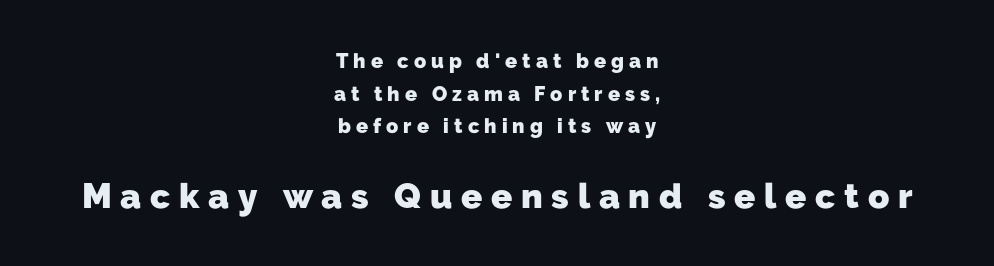
The image shows 35 px heavy sans-serif type; set centered, normal line spacing (1.63x), unusually wide letter spacing (+0.25 em), not underlined; the second (bottom) block is 1.75x larger; low stroke contrast and a medium x-height.
